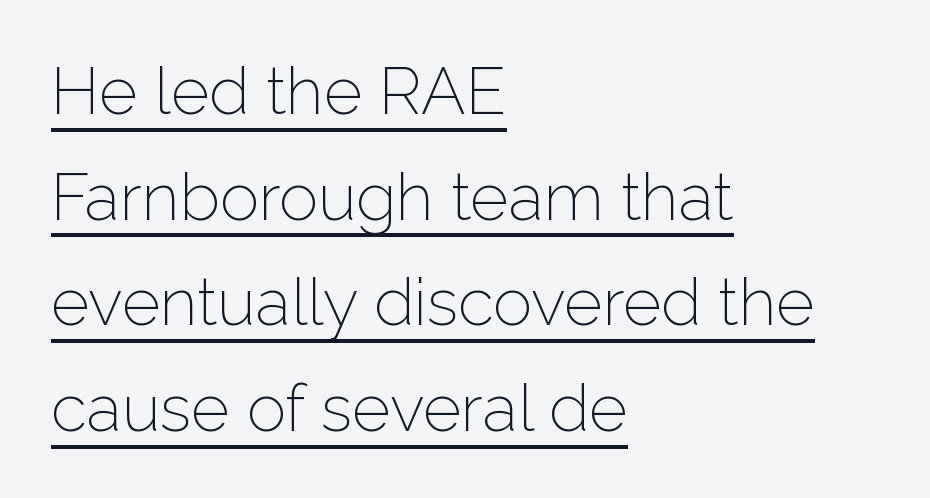
Q: Is the text bold? A: No.
Q: Is the text italic (slanted)? A: No, it is upright.
Q: Is the typeface a serif or a sans-serif typeface? A: Sans-serif.
Q: Is the text underlined? A: Yes.
Q: How is the paragraph aligned? A: Left-aligned.
Q: Is the spacing between letters normal or unusually wide? A: Normal.
Q: Is the spacing between lines tight, normal or loose? A: Normal.
Q: Width (condensed, normal, or wide)? A: Normal.
Q: Stroke contrast? A: Low.
Q: x-height? A: Medium.
Q: Monospaced? A: No.
